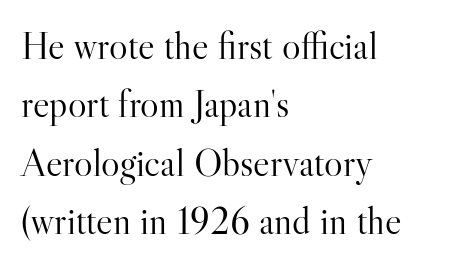
Q: Is the text bold? A: No.
Q: Is the text italic (slanted)? A: No, it is upright.
Q: Is the typeface a serif or a sans-serif typeface? A: Serif.
Q: Is the text underlined? A: No.
Q: How is the paragraph aligned? A: Left-aligned.
Q: Is the spacing between letters normal or unusually wide? A: Normal.
Q: Is the spacing between lines tight, normal or loose? A: Normal.
Q: Width (condensed, normal, or wide)? A: Normal.
Q: Stroke contrast? A: High.
Q: x-height? A: Small.
Q: Monospaced? A: No.
